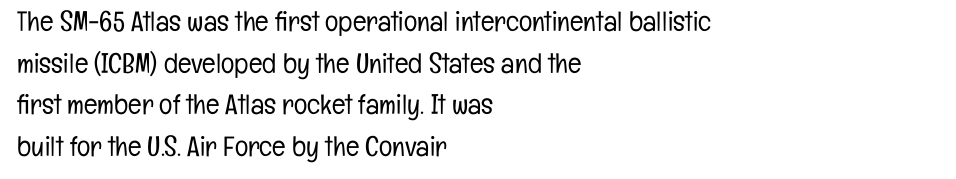
Q: Is the text bold? A: No.
Q: Is the text italic (slanted)? A: No, it is upright.
Q: Is the typeface a serif or a sans-serif typeface? A: Sans-serif.
Q: Is the text underlined? A: No.
Q: How is the paragraph aligned? A: Left-aligned.
Q: Is the spacing between letters normal or unusually wide? A: Normal.
Q: Is the spacing between lines tight, normal or loose? A: Normal.
Q: Width (condensed, normal, or wide)? A: Condensed.
Q: Stroke contrast? A: Low.
Q: x-height? A: Medium.
Q: Monospaced? A: No.
